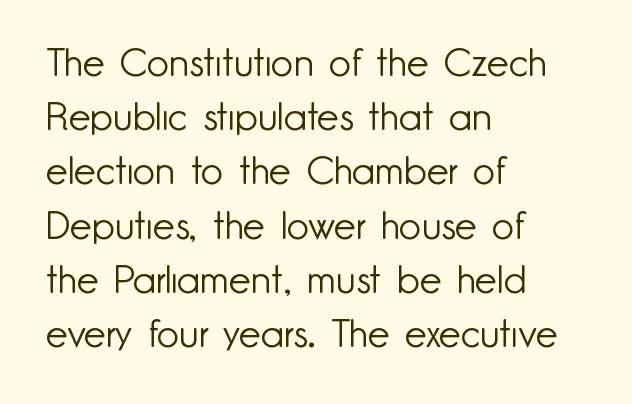
No chunkiness to these letters — they're not bold. The passage shown stacks its lines at a standard gap. No italicization has been applied; the sample stays upright. Words float on clear page, feet unadorned. Honestly, the letter spacing is just normal — you wouldn't notice it. The face used here is proportionally spaced, like ordinary book or web type.
